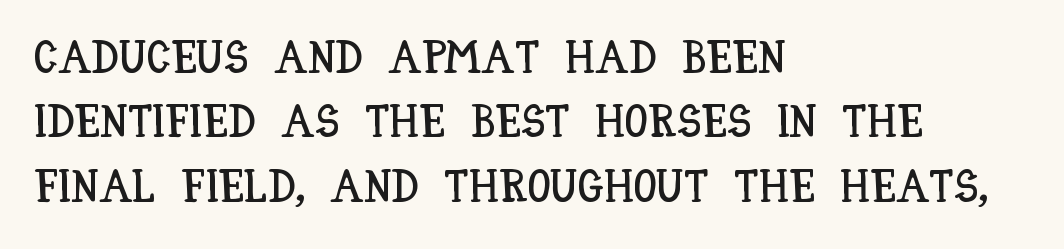
A typesetter would call this proportional, since set widths differ per character. Compared with a centered layout, this one pins lines to the left instead. Honestly, the letter spacing is just normal — you wouldn't notice it. You can tell it's not italic because the verticals are truly vertical.
